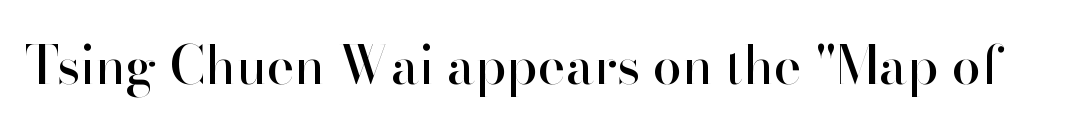
Q: Is the text italic (slanted)? A: No, it is upright.
Q: Is the typeface a serif or a sans-serif typeface? A: Sans-serif.
Q: Is the text underlined? A: No.
Q: Is the spacing between letters normal or unusually wide? A: Normal.
Q: Width (condensed, normal, or wide)? A: Normal.
Q: Stroke contrast? A: High.
Q: x-height? A: Small.
Q: Monospaced? A: No.
